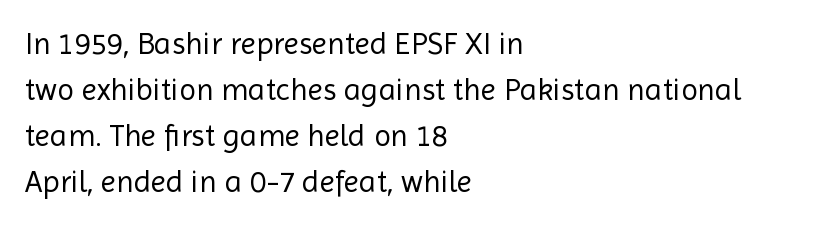
The text was rendered using a sans face with plain stroke endings. Honestly, the row spacing looks completely unremarkable. No letter is thick-stroked: the sample isn't bold. Rendered with straight, roman letterforms.
